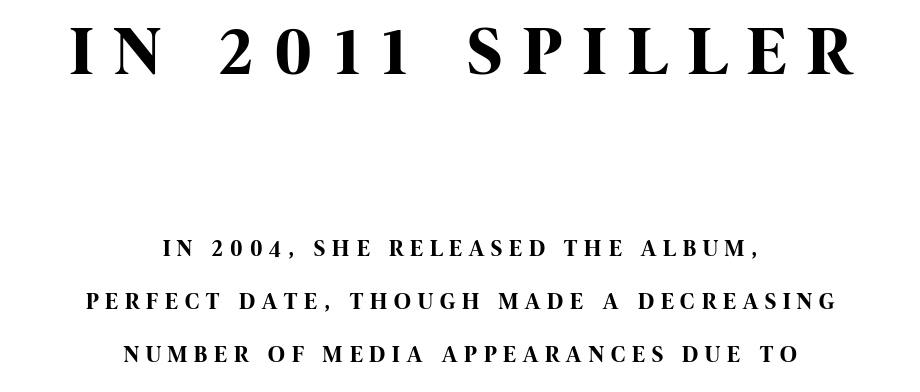
The horizontal fit of the characters is loose and conspicuously gappy. In terms of leading, this rendering errs on the spacious side. The font's upright variant was chosen for this text. The rendering shrinks the type as you move from the upper chunk to the lower. In terms of weight, the rendering is a true, heavy bold. You could not count columns in this text — the font is proportionally spaced.
